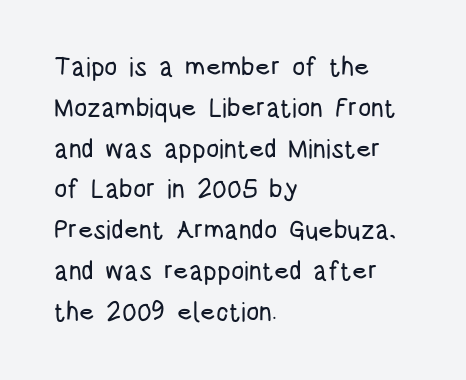
Q: Is the text italic (slanted)? A: No, it is upright.
Q: Is the text underlined? A: No.
Q: How is the paragraph aligned? A: Left-aligned.
Q: Is the spacing between letters normal or unusually wide? A: Normal.
Q: Is the spacing between lines tight, normal or loose? A: Normal.
